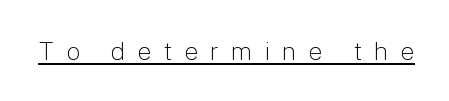
The letters are spread apart with noticeably loose tracking. The weight would be labelled regular, book, light, or lighter still. The lettering holds an erect, upright posture throughout. Descenders here cross a horizontal rule under the line.
